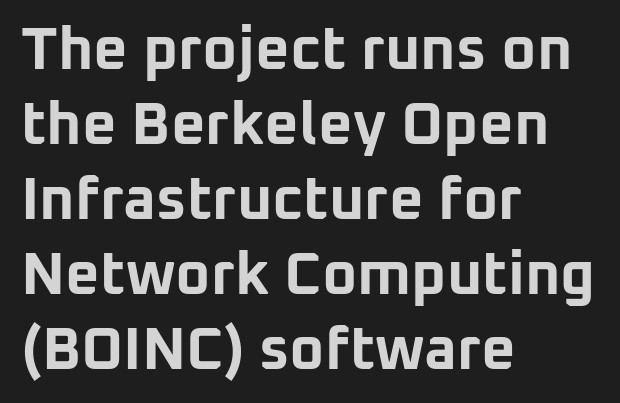
The image shows 60 px bold sans-serif type, upright; set left-aligned, normal line spacing (1.25x), normal letter spacing, not underlined; low stroke contrast and a medium x-height.
